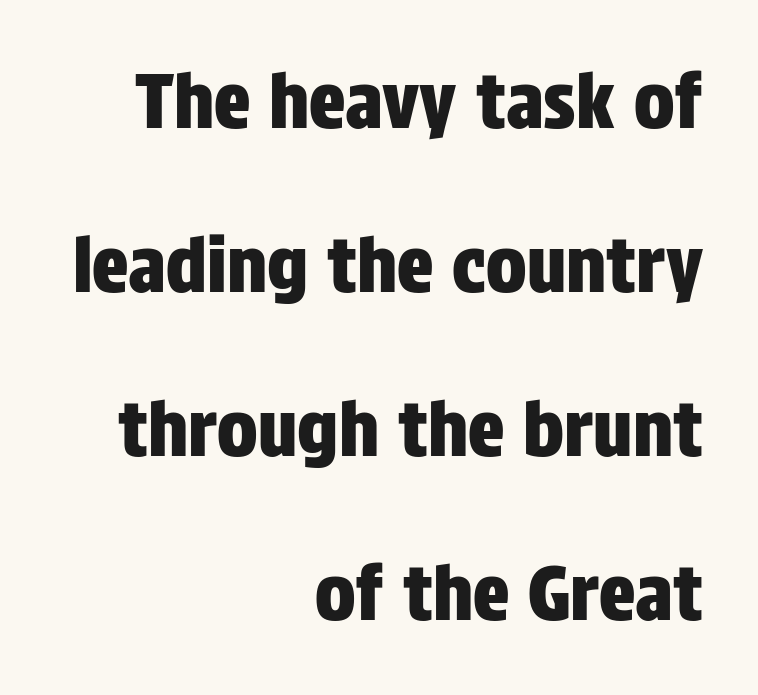
The image shows 76 px condensed sans-serif type, upright; set right-aligned, loose line spacing (2.16x), normal letter spacing, not underlined; low stroke contrast and a large x-height.
